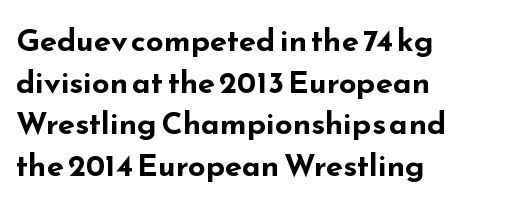
The image shows 31 px bold, wide sans-serif type, upright; set left-aligned, normal line spacing (1.34x), normal letter spacing, not underlined; low stroke contrast and a small x-height.
